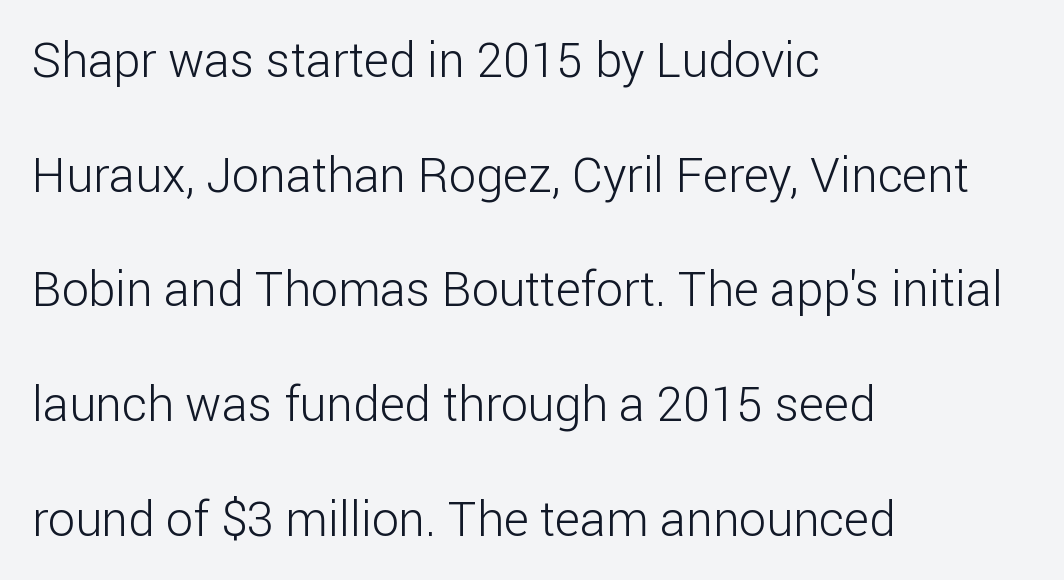
The image shows 48 px light sans-serif type, upright; set left-aligned, loose line spacing (2.39x), normal letter spacing, not underlined; low stroke contrast and a medium x-height.
